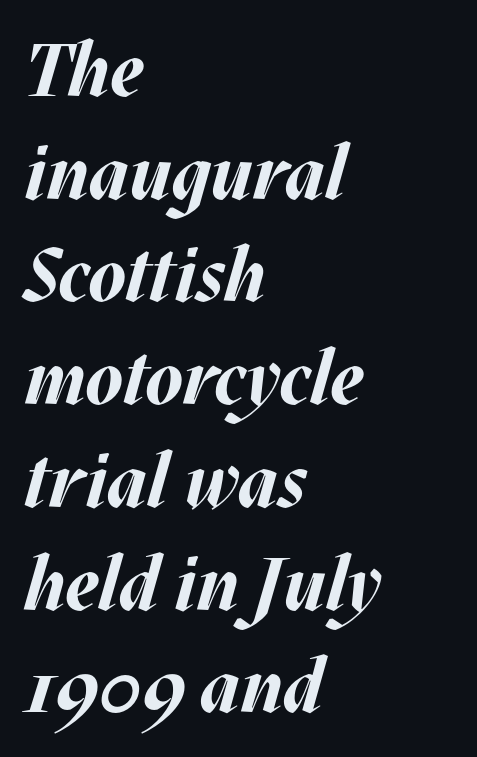
Q: Is the text bold? A: Yes.
Q: Is the text italic (slanted)? A: Yes, it leans right by about 17 degrees.
Q: Is the text underlined? A: No.
Q: How is the paragraph aligned? A: Left-aligned.
Q: Is the spacing between letters normal or unusually wide? A: Normal.
Q: Is the spacing between lines tight, normal or loose? A: Normal.
Q: Width (condensed, normal, or wide)? A: Normal.
Q: Stroke contrast? A: Medium.
Q: x-height? A: Large.
Q: Monospaced? A: No.
